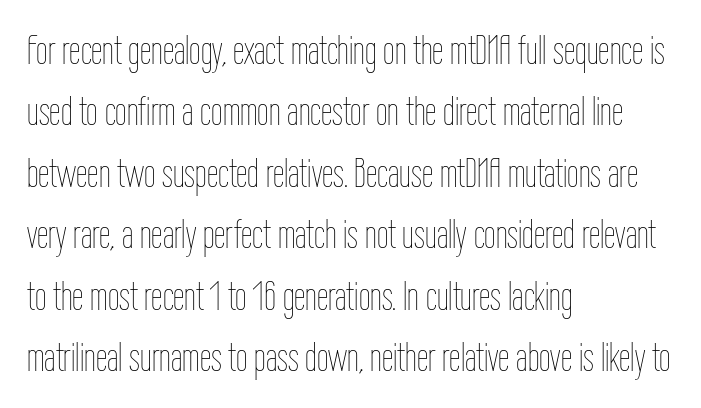
{"italic": "no", "bold": "no", "weight": "thin", "width": "condensed", "stroke_contrast": "low", "x_height": "medium", "monospaced": "no", "underline": "no", "align": "left", "line_spacing": "normal", "line_spacing_ratio": 1.5, "letter_spacing": "normal", "letter_spacing_em": 0.0, "glyph_px": 41}
